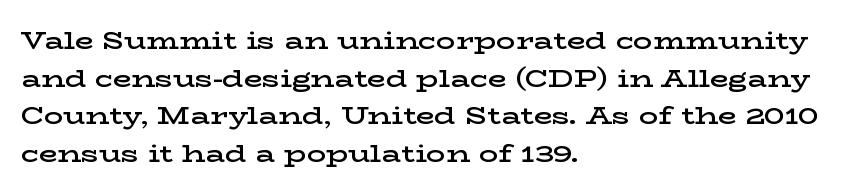
If you drew a ruler down the left edge, every line would touch it. Successive baselines arrive at the customary interval. The passage shown is semibold, sitting just below true bold. Style check: upright.
